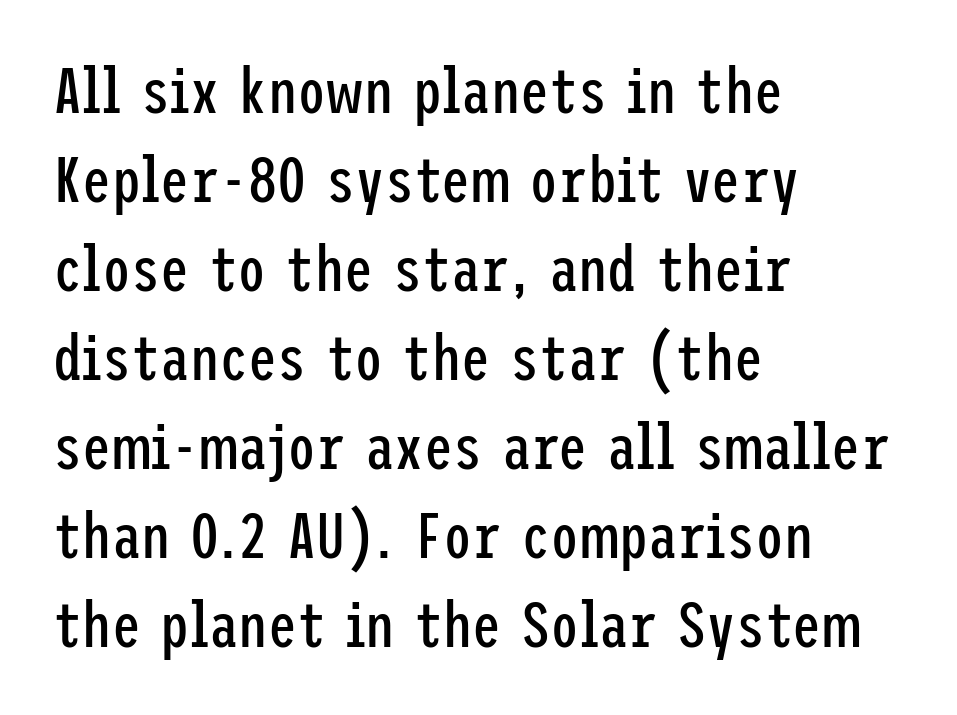
{"serif": "no", "italic": "no", "bold": "no", "weight": "regular", "width": "condensed", "stroke_contrast": "low", "x_height": "medium", "underline": "no", "align": "left", "line_spacing": "normal", "line_spacing_ratio": 1.37, "letter_spacing": "normal", "letter_spacing_em": 0.0, "glyph_px": 65}
